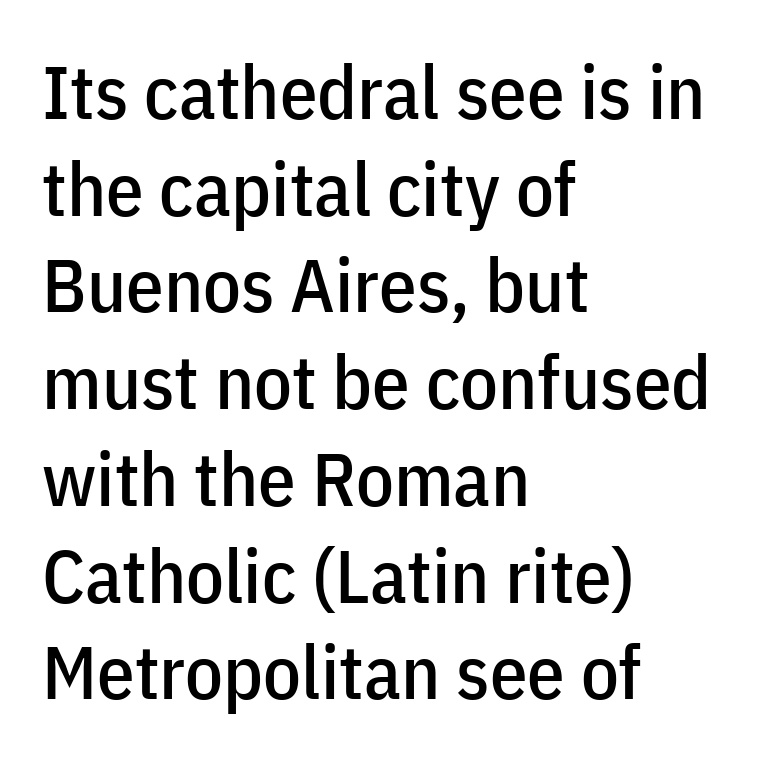
Q: Is the text italic (slanted)? A: No, it is upright.
Q: Is the typeface a serif or a sans-serif typeface? A: Sans-serif.
Q: Is the text underlined? A: No.
Q: How is the paragraph aligned? A: Left-aligned.
Q: Is the spacing between letters normal or unusually wide? A: Normal.
Q: Is the spacing between lines tight, normal or loose? A: Normal.
Q: Width (condensed, normal, or wide)? A: Condensed.
Q: Stroke contrast? A: Low.
Q: x-height? A: Medium.
Q: Monospaced? A: No.
